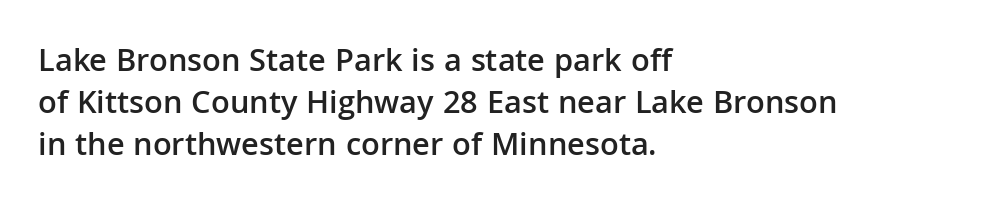
The type is set solid horizontally, with unmodified tracking. Vertically, the passage feels balanced, rows spaced as you'd expect. Anything drawn beneath the words? Only blank space. In terms of posture, this sample is upright. The rag falls on the right side of this text block.
